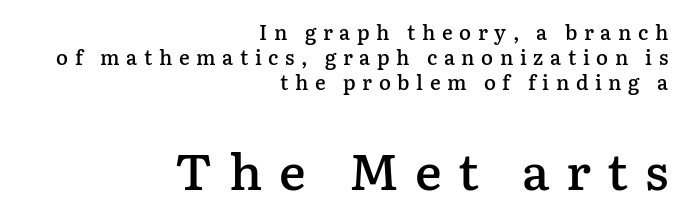
Q: Is the text bold? A: Semi-bold.
Q: Is the text italic (slanted)? A: No, it is upright.
Q: Is the typeface a serif or a sans-serif typeface? A: Serif.
Q: Is the text underlined? A: No.
Q: How is the paragraph aligned? A: Right-aligned.
Q: Is the spacing between letters normal or unusually wide? A: Unusually wide.
Q: Is the spacing between lines tight, normal or loose? A: Normal.
Q: Which block of text is set in a larger size, the first (top) or the second (bottom)? A: The second (bottom) one.
Q: Width (condensed, normal, or wide)? A: Normal.
Q: Stroke contrast? A: Low.
Q: x-height? A: Medium.
Q: Monospaced? A: No.
